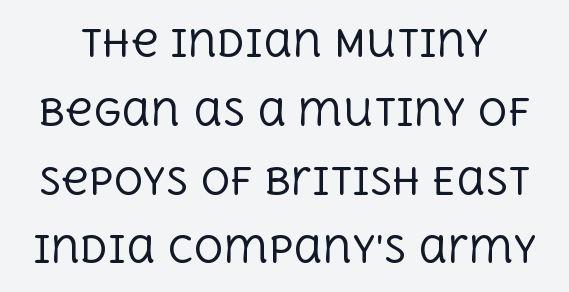
{"serif": "yes", "italic": "no", "bold": "no", "weight": "regular", "width": "normal", "x_height": "large", "monospaced": "no", "underline": "no", "line_spacing_ratio": 1.86, "letter_spacing": "normal", "letter_spacing_em": 0.0, "glyph_px": 37}
